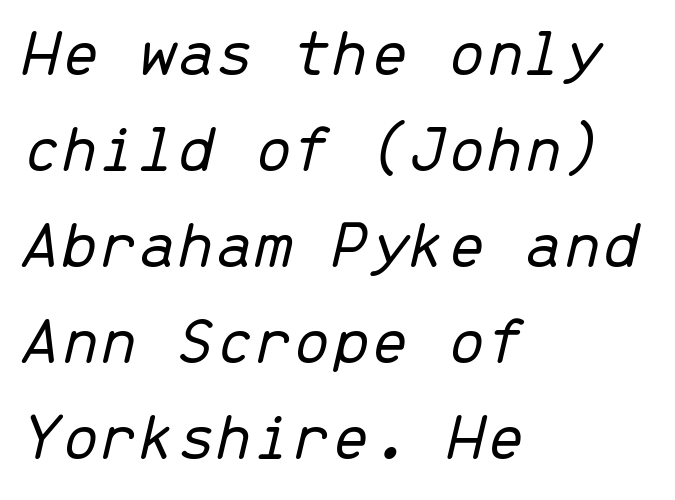
{"italic": "yes", "lean": "right", "slant_degrees": 13, "bold": "no", "weight": "light", "width": "normal", "stroke_contrast": "low", "x_height": "medium", "monospaced": "yes", "underline": "no", "align": "left", "line_spacing": "normal", "line_spacing_ratio": 1.39, "letter_spacing": "normal", "letter_spacing_em": 0.0, "glyph_px": 69}
